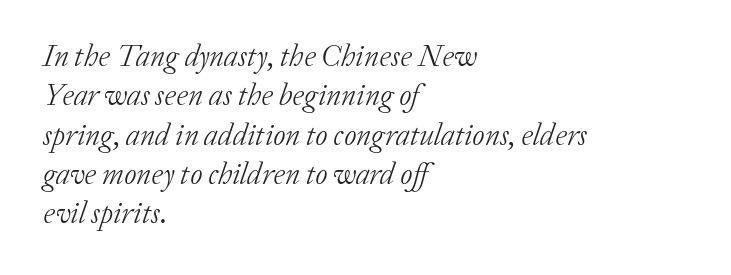
Q: Is the text bold? A: No.
Q: Is the text italic (slanted)? A: Yes, it leans right by about 20 degrees.
Q: Is the typeface a serif or a sans-serif typeface? A: Serif.
Q: Is the text underlined? A: No.
Q: How is the paragraph aligned? A: Left-aligned.
Q: Is the spacing between letters normal or unusually wide? A: Normal.
Q: Is the spacing between lines tight, normal or loose? A: Normal.
Q: Width (condensed, normal, or wide)? A: Normal.
Q: Stroke contrast? A: Low.
Q: x-height? A: Medium.
Q: Monospaced? A: No.
